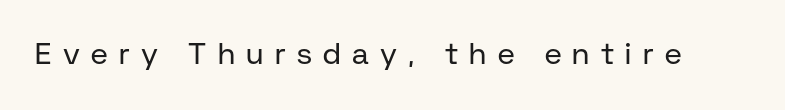
Q: Is the text bold? A: No.
Q: Is the text italic (slanted)? A: No, it is upright.
Q: Is the typeface a serif or a sans-serif typeface? A: Sans-serif.
Q: Is the text underlined? A: No.
Q: Is the spacing between letters normal or unusually wide? A: Unusually wide.
Q: Width (condensed, normal, or wide)? A: Normal.
Q: Stroke contrast? A: Low.
Q: x-height? A: Medium.
Q: Monospaced? A: No.
